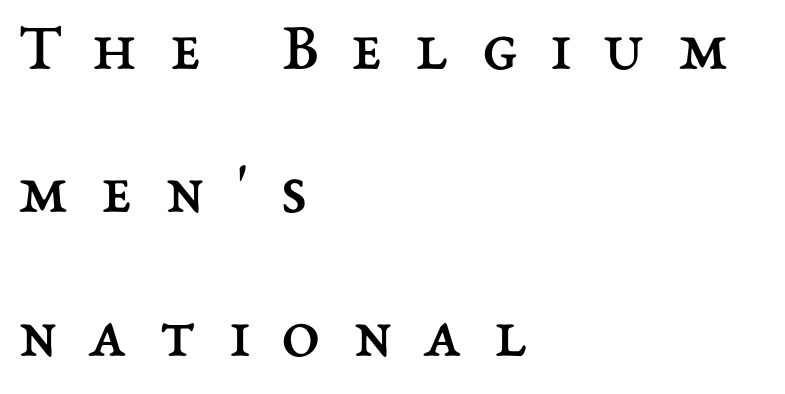
The image shows 70 px regular-weight type, upright; set left-aligned, loose line spacing (2.05x), unusually wide letter spacing (+0.47 em), not underlined; medium stroke contrast and a medium x-height.
